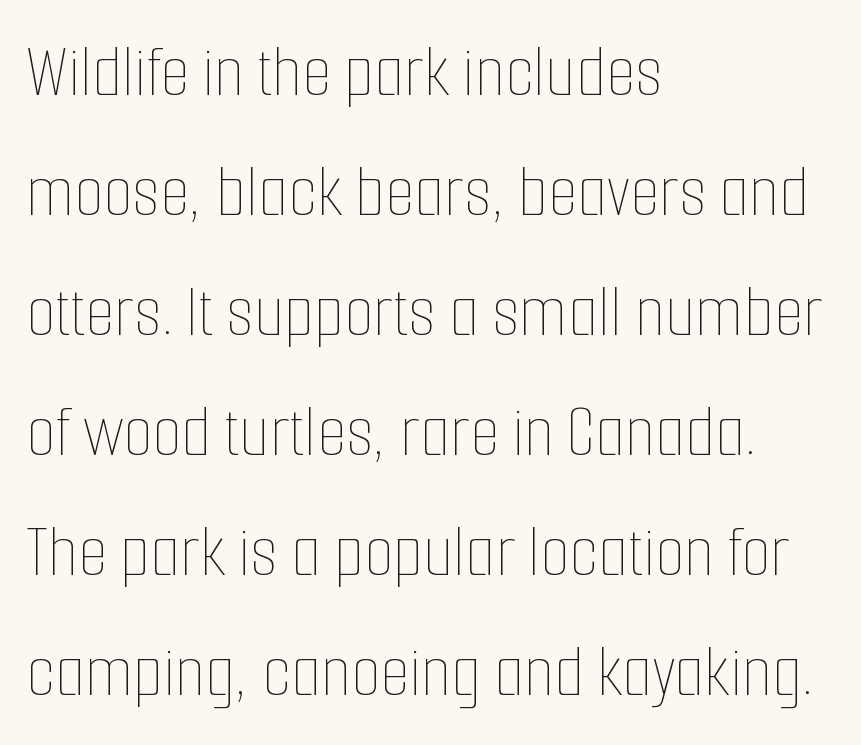
Is the stroke heavy? The answer is a plain regular-or-lighter. Style check: upright. Does the copy run flush right? No — it runs flush left. Clear beneath every line of the passage. There is no visible air inserted between adjacent glyphs. Reading down the column, the eye jumps a familiar distance to each next line.
